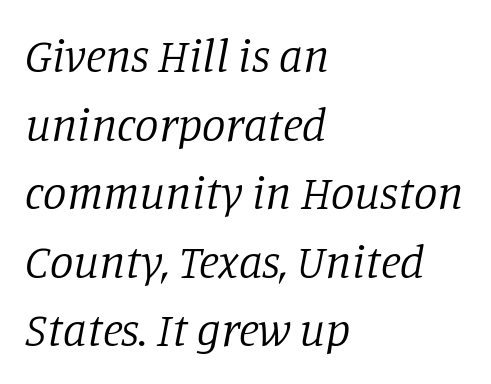
{"serif": "yes", "italic": "yes", "lean": "right", "slant_degrees": 11, "bold": "no", "weight": "regular", "width": "normal", "stroke_contrast": "low", "x_height": "large", "monospaced": "no", "underline": "no", "align": "left", "line_spacing": "normal", "line_spacing_ratio": 1.46, "letter_spacing": "normal", "letter_spacing_em": 0.0, "glyph_px": 47}
